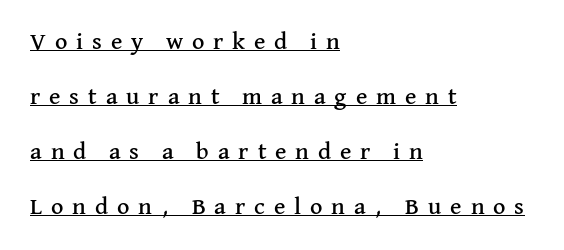
{"italic": "no", "underline": "yes", "align": "left", "line_spacing": "loose", "line_spacing_ratio": 2.29, "letter_spacing": "wide", "letter_spacing_em": 0.37, "glyph_px": 24}
